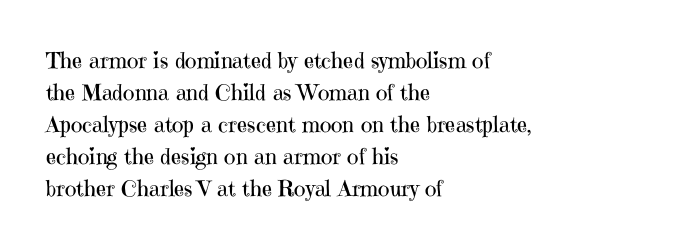
The image shows 22 px text type, upright; set left-aligned, normal line spacing (1.46x), normal letter spacing, not underlined.
